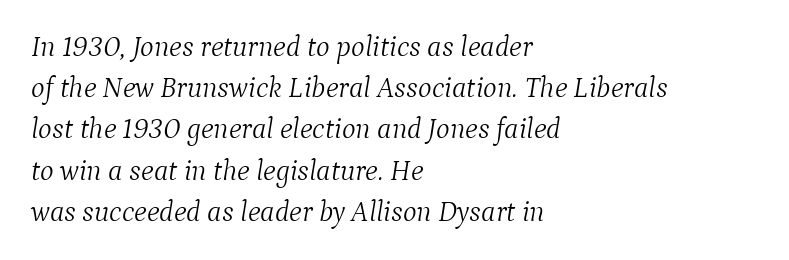
{"serif": "yes", "italic": "yes", "lean": "right", "slant_degrees": 9, "bold": "no", "weight": "light", "width": "normal", "stroke_contrast": "medium", "x_height": "medium", "monospaced": "no", "underline": "no", "align": "left", "line_spacing": "normal", "line_spacing_ratio": 1.42, "letter_spacing": "normal", "letter_spacing_em": 0.0, "glyph_px": 29}
